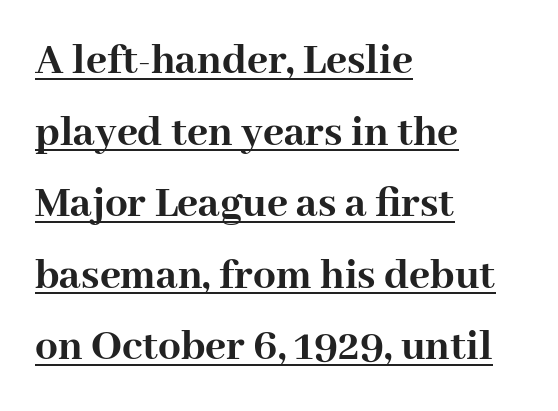
Beneath each row of characters lies a ruled line. Nobody touched the tracking dial on this one. Short and long lines alike share a common starting point at left. Vertical spacing — default. The typesetting leans heavy: a genuine bold. You could not count columns in this text — the font is proportionally spaced.
